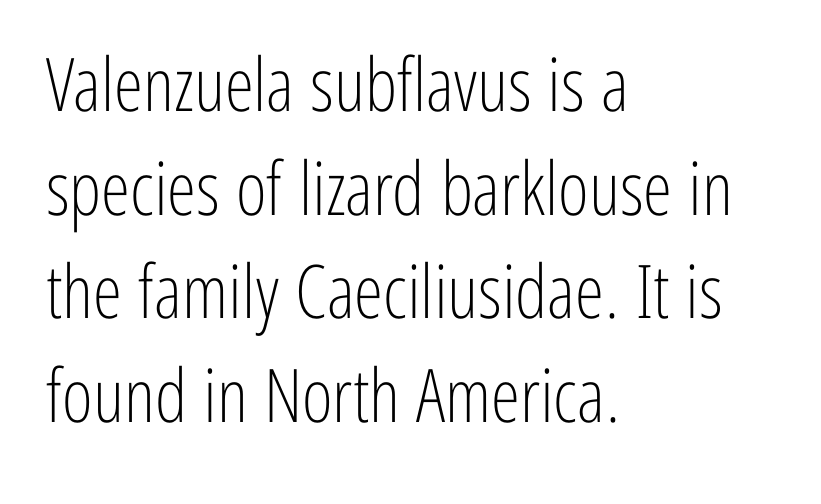
The image shows 74 px light, condensed sans-serif type, upright; set left-aligned, normal line spacing (1.4x), normal letter spacing, not underlined; low stroke contrast and a medium x-height.
